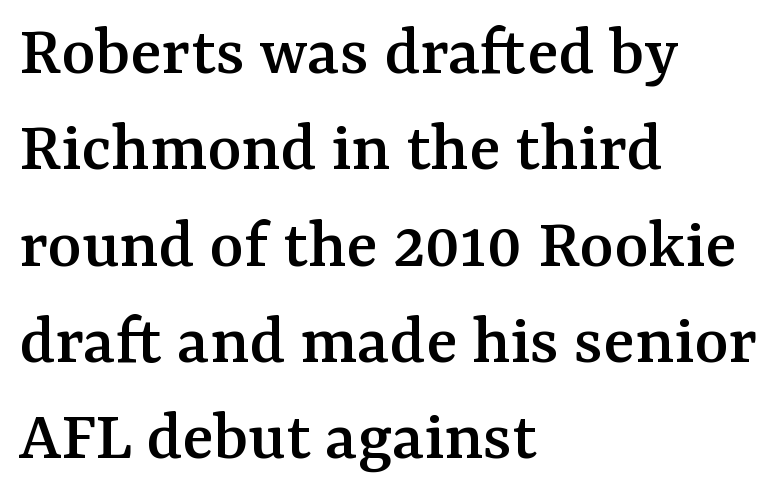
{"serif": "yes", "italic": "no", "width": "normal", "stroke_contrast": "medium", "x_height": "medium", "monospaced": "no", "underline": "no", "align": "left", "line_spacing": "normal", "line_spacing_ratio": 1.32, "letter_spacing": "normal", "letter_spacing_em": 0.0, "glyph_px": 73}
